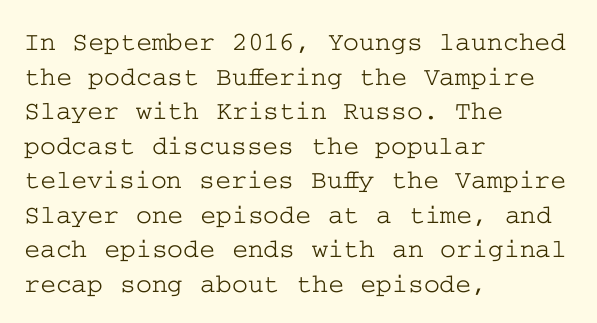
The image shows 27 px text type, upright; set left-aligned, normal line spacing (1.28x), normal letter spacing, not underlined.
